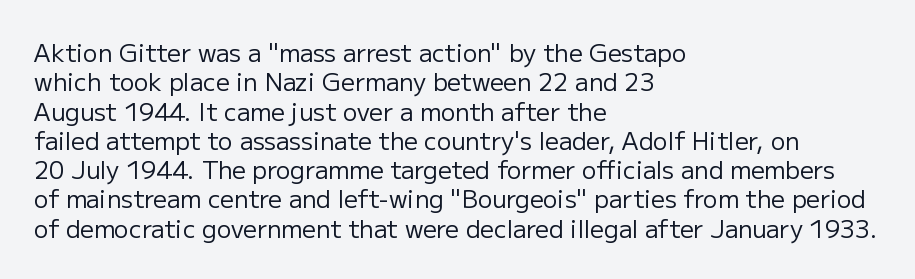
{"italic": "no", "bold": "no", "underline": "no", "align": "left", "line_spacing_ratio": 1.22, "letter_spacing": "normal", "letter_spacing_em": 0.0, "glyph_px": 24}
